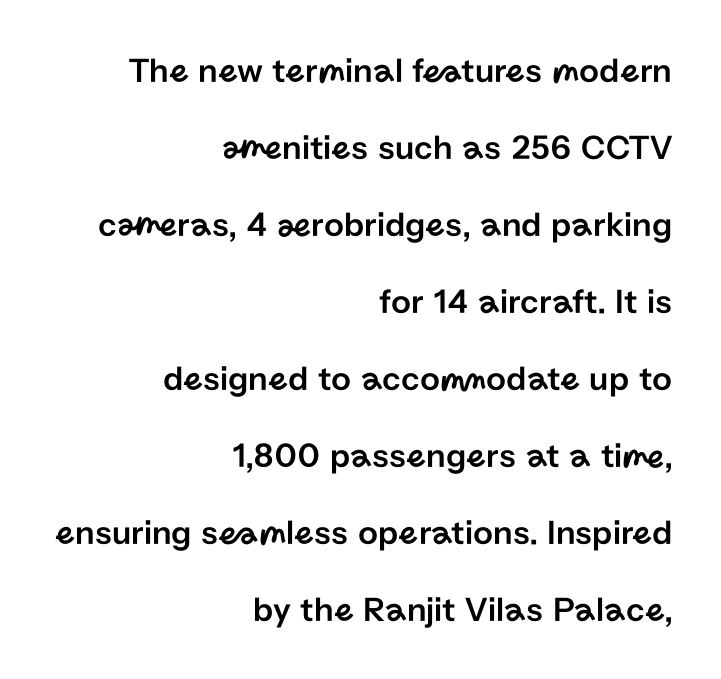
Q: Is the text italic (slanted)? A: No, it is upright.
Q: Is the typeface a serif or a sans-serif typeface? A: Sans-serif.
Q: Is the text underlined? A: No.
Q: How is the paragraph aligned? A: Right-aligned.
Q: Is the spacing between letters normal or unusually wide? A: Normal.
Q: Is the spacing between lines tight, normal or loose? A: Loose.
Q: Width (condensed, normal, or wide)? A: Normal.
Q: Stroke contrast? A: Low.
Q: x-height? A: Medium.
Q: Monospaced? A: No.
